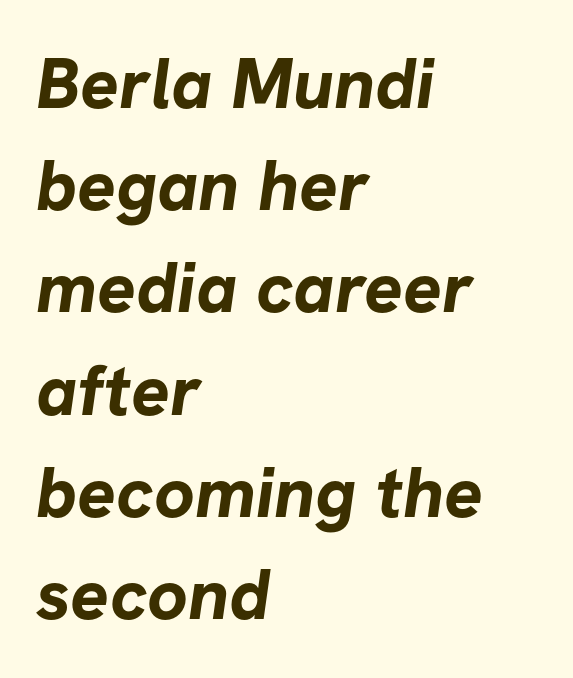
Check where the strokes stop: nothing finishes them off — pure sans. The zone under the glyphs is completely vacant. Regular leading. The passage shown is typed in a proportional face where columns would drift. Line beginnings align vertically; line endings do not.
